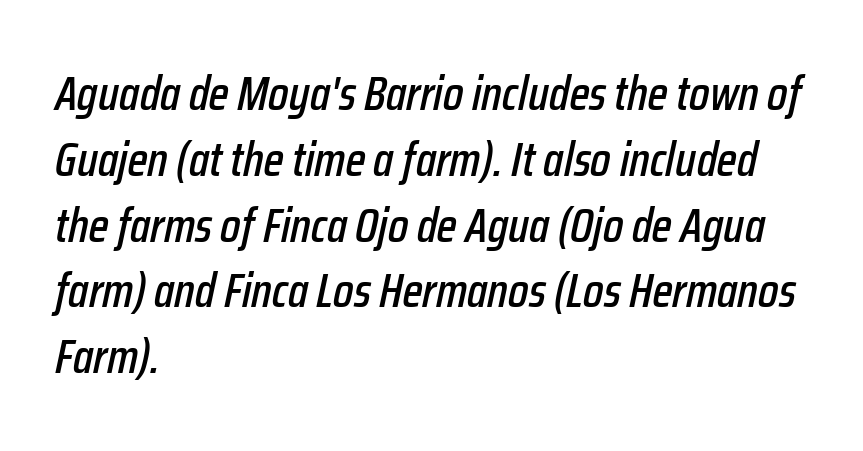
{"italic": "yes", "lean": "right", "slant_degrees": 12, "width": "condensed", "stroke_contrast": "low", "x_height": "medium", "monospaced": "no", "underline": "no", "align": "left", "line_spacing": "normal", "line_spacing_ratio": 1.37, "letter_spacing": "normal", "letter_spacing_em": 0.0, "glyph_px": 48}
